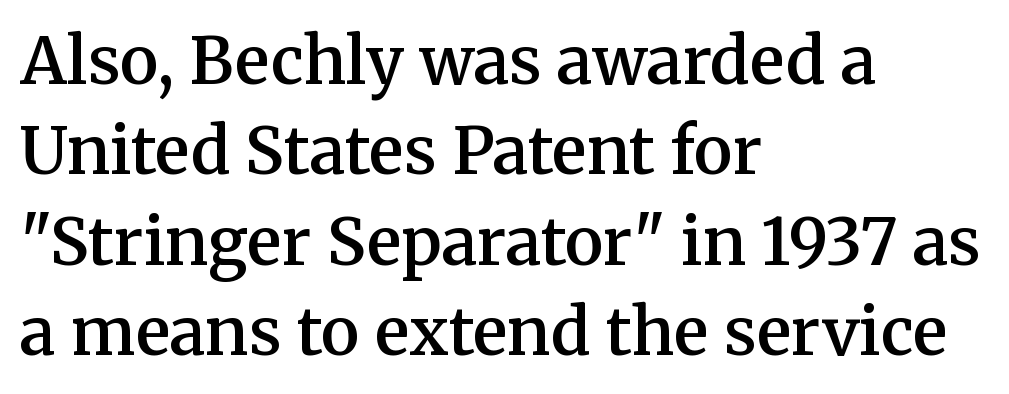
The image shows 65 px semibold serif type, upright; set left-aligned, normal line spacing (1.39x), normal letter spacing, not underlined; medium stroke contrast and a medium x-height.
